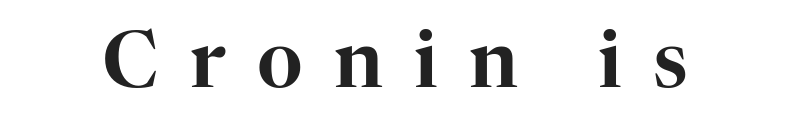
Q: Is the text italic (slanted)? A: No, it is upright.
Q: Is the typeface a serif or a sans-serif typeface? A: Serif.
Q: Is the text underlined? A: No.
Q: Is the spacing between letters normal or unusually wide? A: Unusually wide.
Q: Width (condensed, normal, or wide)? A: Normal.
Q: Stroke contrast? A: High.
Q: x-height? A: Medium.
Q: Monospaced? A: No.
